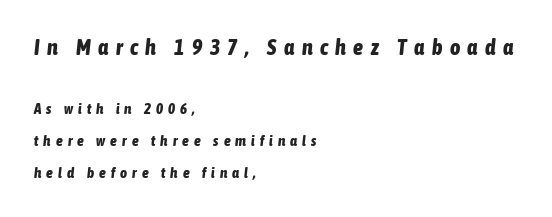
Q: Is the text bold? A: Yes.
Q: Is the text italic (slanted)? A: Yes, it leans right by about 6 degrees.
Q: Is the text underlined? A: No.
Q: How is the paragraph aligned? A: Left-aligned.
Q: Is the spacing between letters normal or unusually wide? A: Unusually wide.
Q: Is the spacing between lines tight, normal or loose? A: Loose.
Q: Which block of text is set in a larger size, the first (top) or the second (bottom)? A: The first (top) one.
